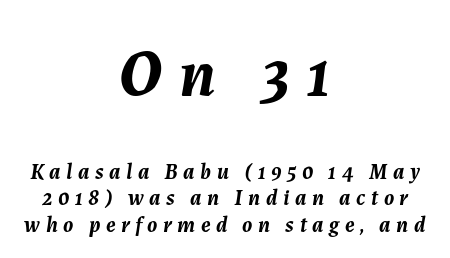
{"italic": "yes", "lean": "right", "slant_degrees": 7, "bold": "yes", "weight": "semibold", "width": "normal", "stroke_contrast": "medium", "x_height": "medium", "monospaced": "no", "underline": "no", "align": "center", "line_spacing_ratio": 1.2, "letter_spacing": "wide", "letter_spacing_em": 0.25, "larger_block": "first", "size_ratio": 3.05, "glyph_px": 67}
